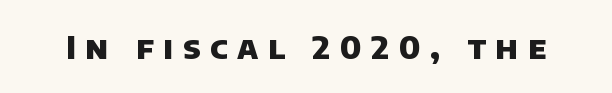
The image shows 32 px heavy sans-serif type; set unusually wide letter spacing (+0.3 em), not underlined; low stroke contrast and a large x-height.
